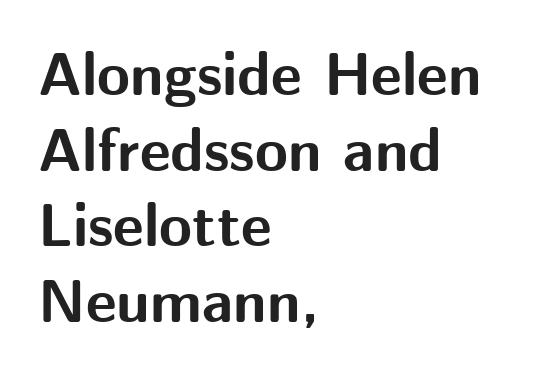
Q: Is the text bold? A: Yes.
Q: Is the text italic (slanted)? A: No, it is upright.
Q: Is the typeface a serif or a sans-serif typeface? A: Sans-serif.
Q: Is the text underlined? A: No.
Q: How is the paragraph aligned? A: Left-aligned.
Q: Is the spacing between letters normal or unusually wide? A: Normal.
Q: Is the spacing between lines tight, normal or loose? A: Normal.
Q: Width (condensed, normal, or wide)? A: Normal.
Q: Stroke contrast? A: Medium.
Q: x-height? A: Medium.
Q: Monospaced? A: No.
